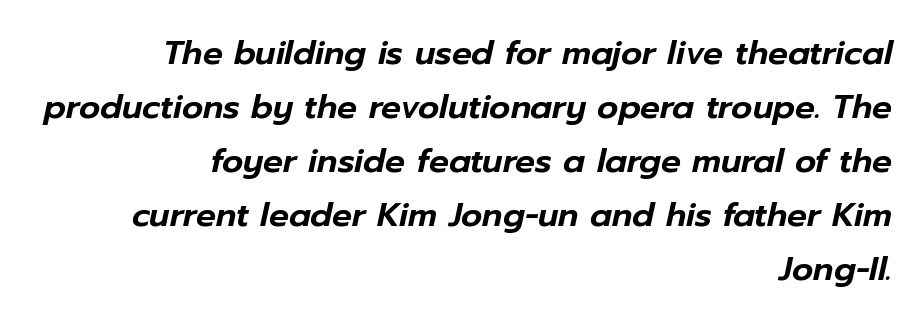
The font's italic variant was chosen for this text. The area under the type is left untouched. The face used here is proportionally spaced, like ordinary book or web type. The rendering uses a moderate line-height, typical for paragraphs. The typesetter chose a ragged-left arrangement here. Nobody touched the tracking dial on this one.
